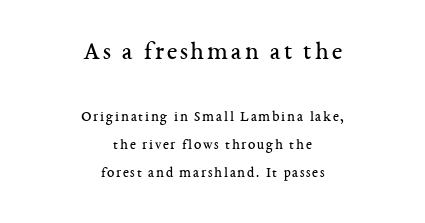
The image shows 26 px text type, upright; set centered, line spacing 1.88x, not underlined; the first (top) block is 1.73x larger.
